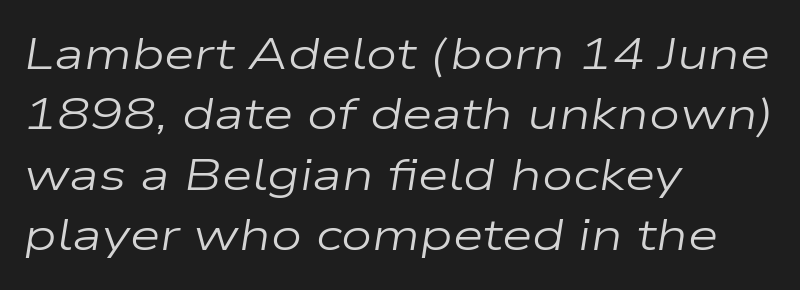
The image shows 44 px regular-weight, wide type, italic (leaning right); set left-aligned, normal line spacing (1.37x), normal letter spacing, not underlined; low stroke contrast and a medium x-height.
